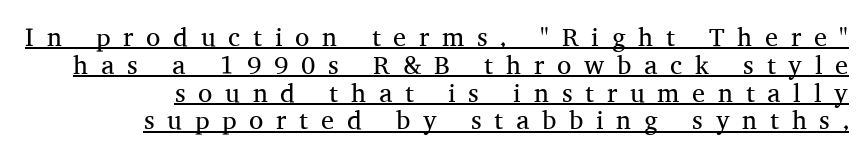
{"italic": "no", "bold": "no", "underline": "yes", "align": "right", "line_spacing": "tight", "line_spacing_ratio": 1.07, "letter_spacing": "wide", "letter_spacing_em": 0.49, "glyph_px": 26}
